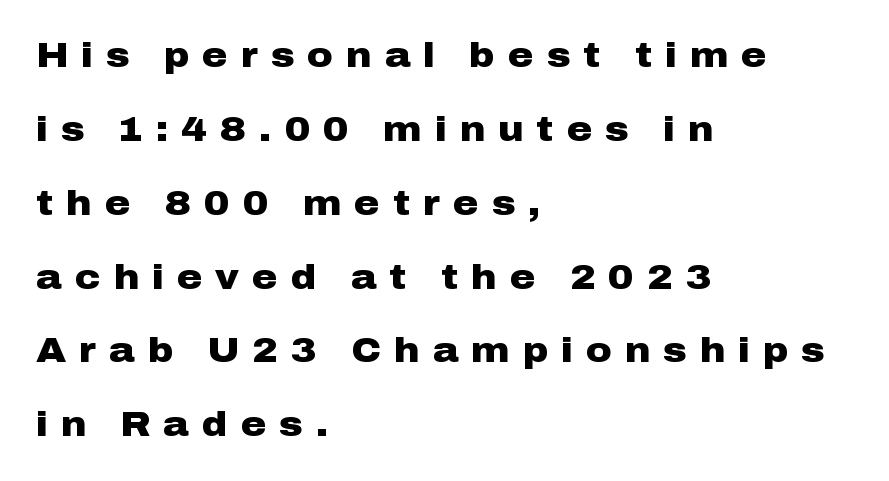
The image shows 35 px heavy, wide sans-serif type, upright; set left-aligned, loose line spacing (2.11x), unusually wide letter spacing (+0.37 em), not underlined; low stroke contrast and a medium x-height.
